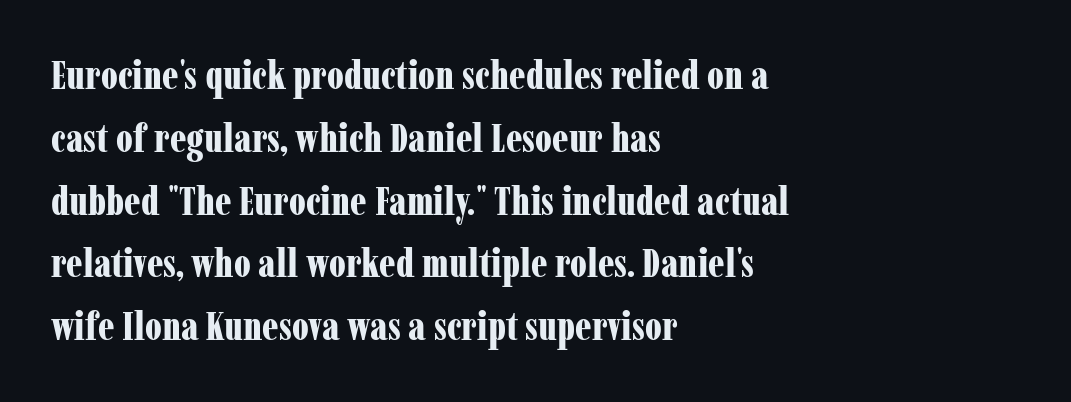
Q: Is the text bold? A: Yes.
Q: Is the text italic (slanted)? A: No, it is upright.
Q: Is the typeface a serif or a sans-serif typeface? A: Serif.
Q: Is the text underlined? A: No.
Q: How is the paragraph aligned? A: Left-aligned.
Q: Is the spacing between letters normal or unusually wide? A: Normal.
Q: Is the spacing between lines tight, normal or loose? A: Normal.
Q: Width (condensed, normal, or wide)? A: Condensed.
Q: Stroke contrast? A: Low.
Q: x-height? A: Medium.
Q: Monospaced? A: No.
